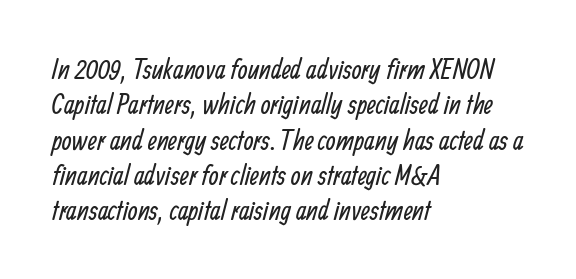
{"serif": "no", "bold": "no", "weight": "regular", "width": "condensed", "stroke_contrast": "low", "x_height": "medium", "monospaced": "no", "underline": "no", "align": "left", "line_spacing": "normal", "line_spacing_ratio": 1.26, "letter_spacing": "normal", "letter_spacing_em": 0.0, "glyph_px": 28}
